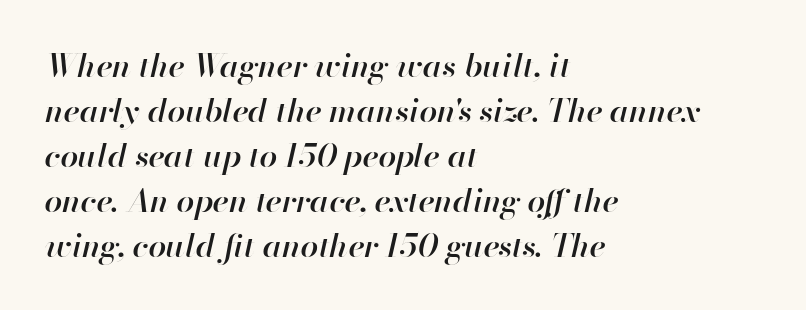
The image shows 32 px semibold type, italic (leaning right); set left-aligned, normal line spacing (1.41x), normal letter spacing, not underlined; high stroke contrast and a small x-height.
